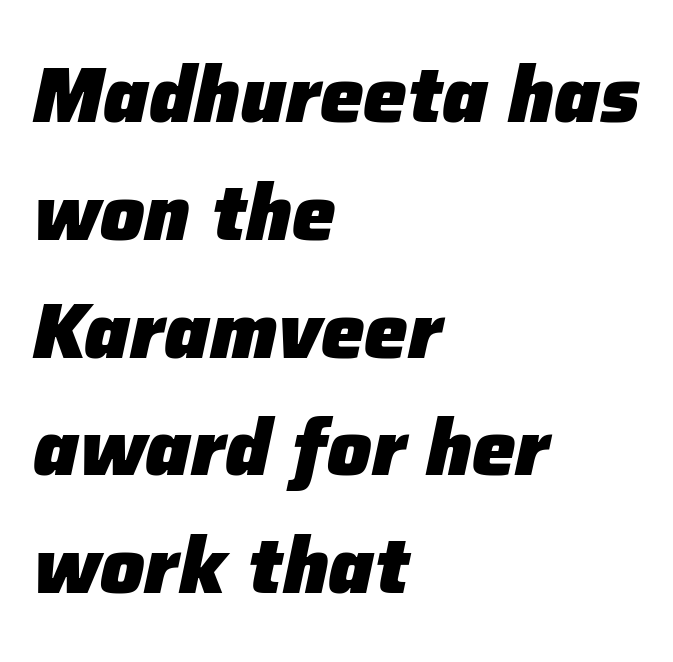
{"italic": "yes", "lean": "right", "slant_degrees": 12, "bold": "yes", "weight": "heavy", "width": "normal", "stroke_contrast": "low", "x_height": "medium", "monospaced": "no", "underline": "no", "align": "left", "line_spacing": "normal", "line_spacing_ratio": 1.51, "letter_spacing": "normal", "letter_spacing_em": 0.0, "glyph_px": 78}
